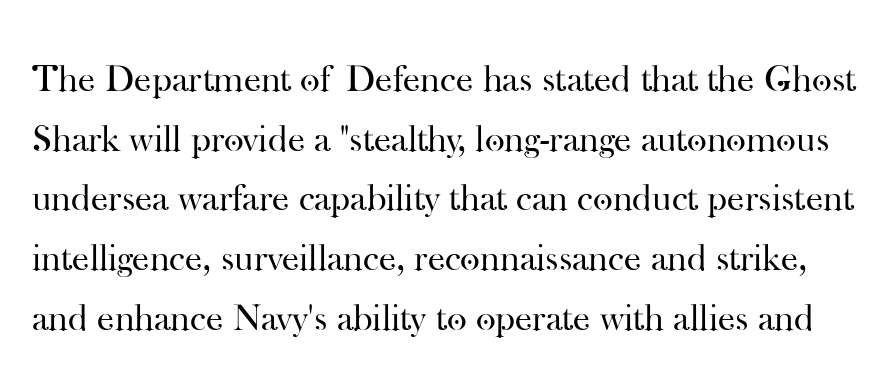
The image shows 38 px regular-weight serif type, upright; set normal line spacing (1.57x), normal letter spacing, not underlined; high stroke contrast and a small x-height.
